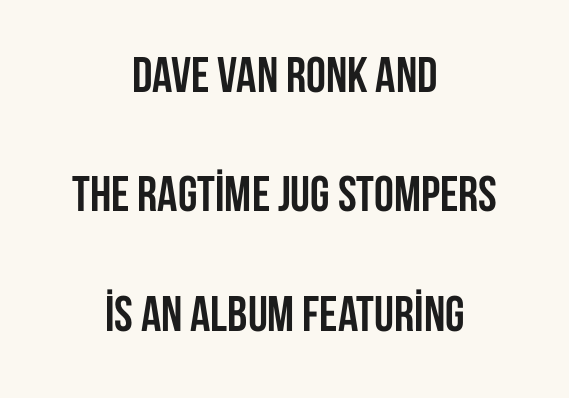
Q: Is the text bold? A: Yes.
Q: Is the text italic (slanted)? A: No, it is upright.
Q: Is the typeface a serif or a sans-serif typeface? A: Sans-serif.
Q: Is the text underlined? A: No.
Q: How is the paragraph aligned? A: Centered.
Q: Is the spacing between letters normal or unusually wide? A: Normal.
Q: Is the spacing between lines tight, normal or loose? A: Loose.
Q: Width (condensed, normal, or wide)? A: Condensed.
Q: Stroke contrast? A: Low.
Q: x-height? A: Large.
Q: Monospaced? A: No.
